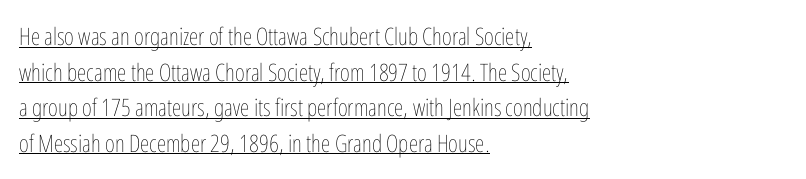
Q: Is the text bold? A: No.
Q: Is the text italic (slanted)? A: No, it is upright.
Q: Is the text underlined? A: Yes.
Q: How is the paragraph aligned? A: Left-aligned.
Q: Is the spacing between letters normal or unusually wide? A: Normal.
Q: Is the spacing between lines tight, normal or loose? A: Normal.
